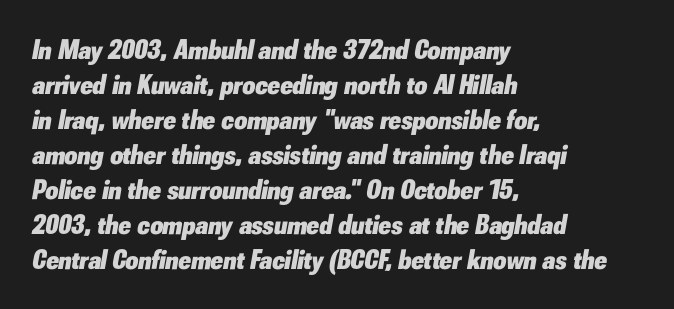
Does the lettering tilt? It does — this is italic. Glance below the letters and you will spot only blank space. Heavy, bold letterforms. This sample has the flowing, uneven cadence of proportional lettering.
